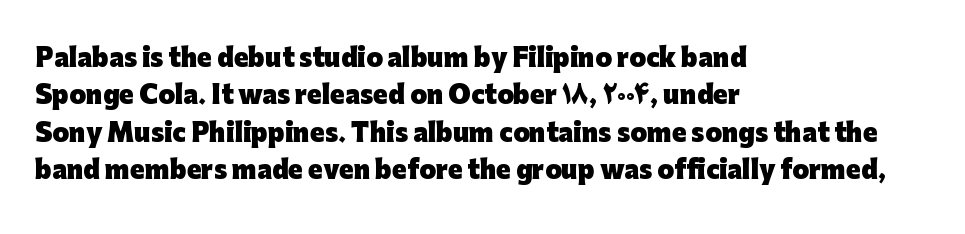
Underline: absent. Strokes here are thick enough to call this a true bold. This block has exactly the height ordinary leading produces. Standard letterfit; no display-style spreading of the glyphs. The lines are quadded left.
